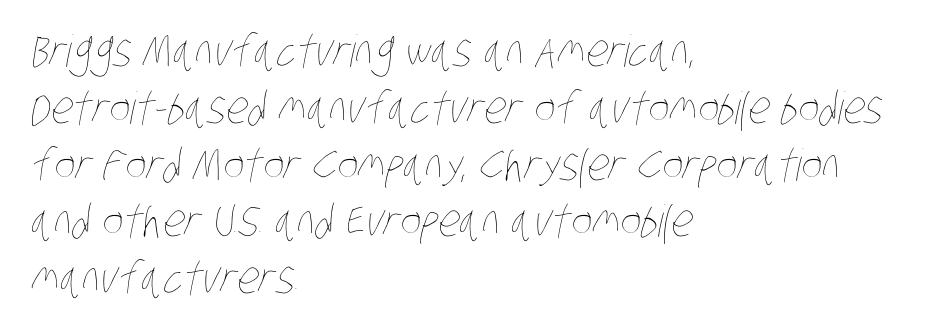
The cut favours lightness, reaching ordinary text weight at its darkest. Do the characters align in a grid? No, the font is proportional. Inter-character spacing is left at the font's built-in metrics. Letters rest on an invisible, unmarked baseline. This sample is left-justified, so line endings fall wherever the words run out.
